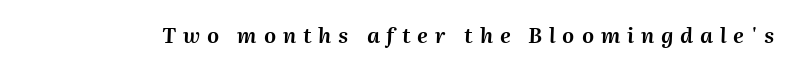
Q: Is the text italic (slanted)? A: Yes, it leans right by about 2 degrees.
Q: Is the text underlined? A: No.
Q: Is the spacing between letters normal or unusually wide? A: Unusually wide.
